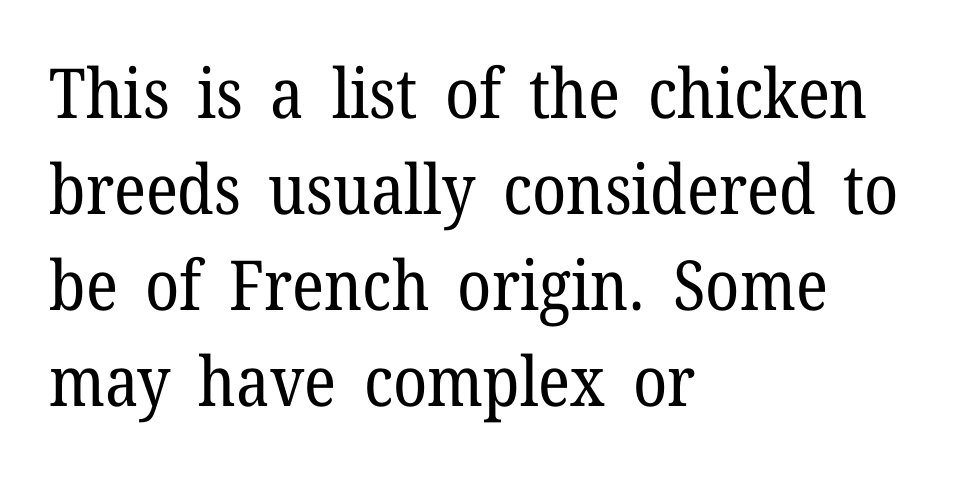
Q: Is the text bold? A: No.
Q: Is the text italic (slanted)? A: No, it is upright.
Q: Is the typeface a serif or a sans-serif typeface? A: Serif.
Q: Is the text underlined? A: No.
Q: How is the paragraph aligned? A: Left-aligned.
Q: Is the spacing between letters normal or unusually wide? A: Normal.
Q: Is the spacing between lines tight, normal or loose? A: Normal.
Q: Width (condensed, normal, or wide)? A: Normal.
Q: Stroke contrast? A: Low.
Q: x-height? A: Medium.
Q: Monospaced? A: No.
